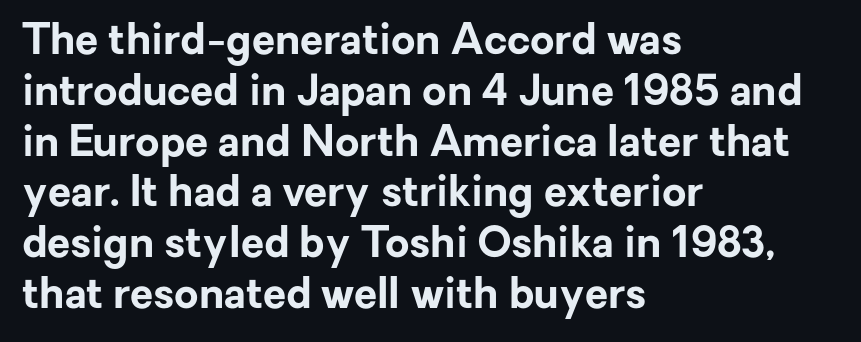
Q: Is the text bold? A: Yes.
Q: Is the text italic (slanted)? A: No, it is upright.
Q: Is the typeface a serif or a sans-serif typeface? A: Sans-serif.
Q: Is the text underlined? A: No.
Q: How is the paragraph aligned? A: Left-aligned.
Q: Is the spacing between letters normal or unusually wide? A: Normal.
Q: Width (condensed, normal, or wide)? A: Normal.
Q: Stroke contrast? A: Low.
Q: x-height? A: Medium.
Q: Monospaced? A: No.
